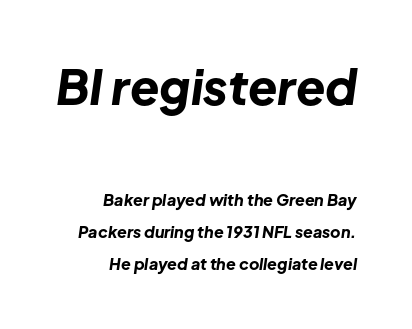
Q: Is the text bold? A: Yes.
Q: Is the text italic (slanted)? A: Yes, it leans right by about 8 degrees.
Q: Is the text underlined? A: No.
Q: How is the paragraph aligned? A: Right-aligned.
Q: Is the spacing between letters normal or unusually wide? A: Normal.
Q: Is the spacing between lines tight, normal or loose? A: Loose.
Q: Which block of text is set in a larger size, the first (top) or the second (bottom)? A: The first (top) one.
Q: Width (condensed, normal, or wide)? A: Normal.
Q: Stroke contrast? A: Low.
Q: x-height? A: Medium.
Q: Monospaced? A: No.
